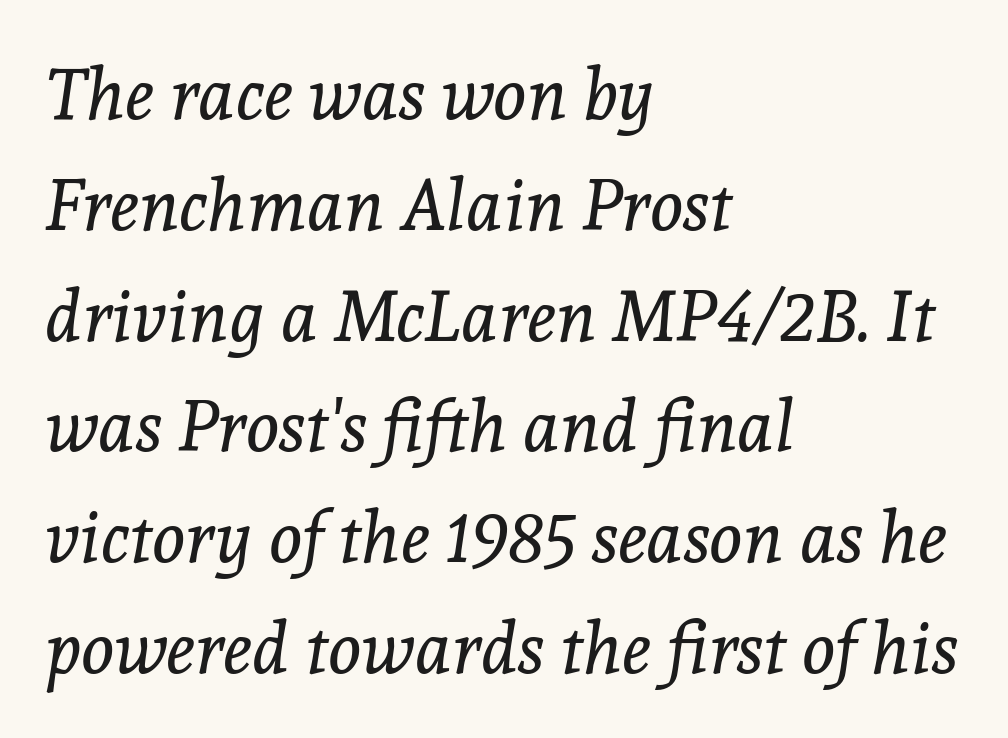
The image shows 71 px regular-weight serif type, italic (leaning right); set left-aligned, normal line spacing (1.56x), normal letter spacing, not underlined; a medium x-height.
